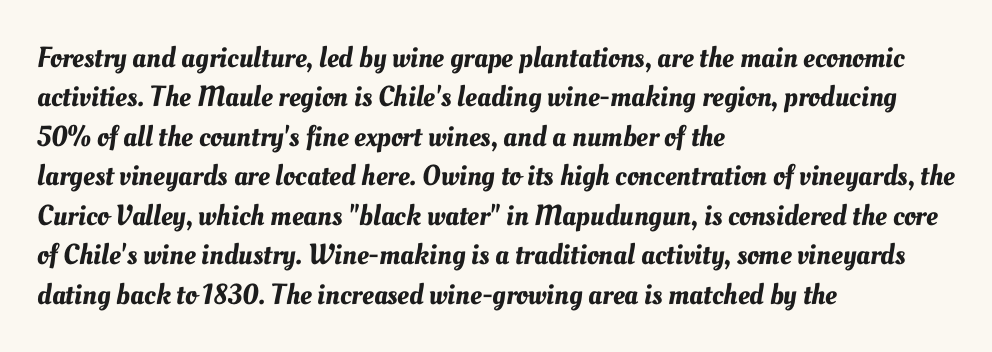
The image shows 29 px text type; set left-aligned, normal line spacing (1.36x), normal letter spacing, not underlined; medium stroke contrast and a small x-height.
